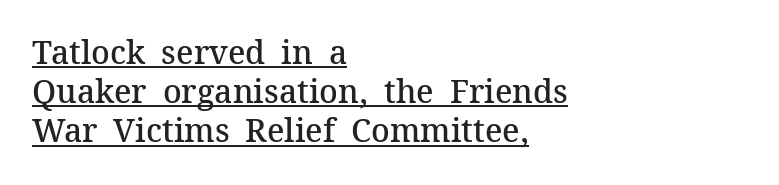
{"serif": "yes", "italic": "no", "bold": "semi", "weight": "semibold", "width": "normal", "stroke_contrast": "medium", "x_height": "medium", "monospaced": "no", "underline": "yes", "align": "left", "line_spacing_ratio": 1.22, "letter_spacing": "normal", "letter_spacing_em": 0.0, "glyph_px": 32}
